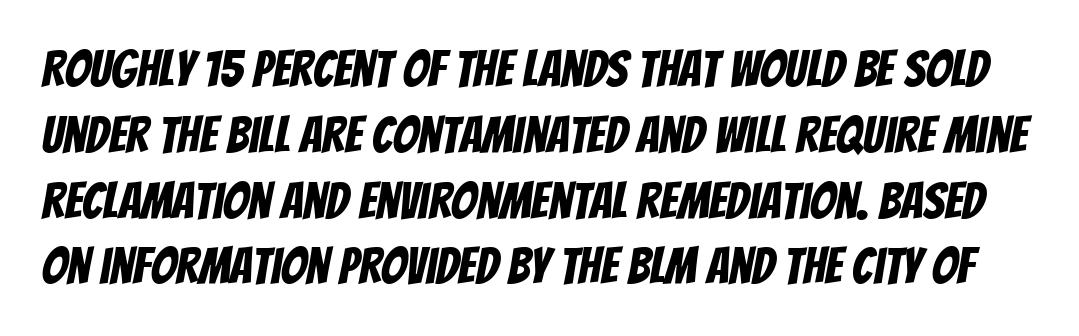
The image shows 51 px condensed sans-serif type; set normal line spacing (1.29x), normal letter spacing, not underlined; low stroke contrast and a large x-height.
